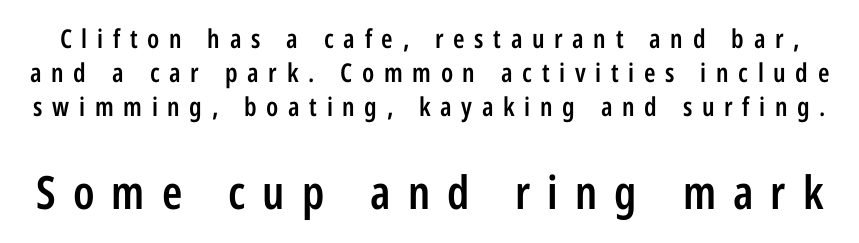
Q: Is the text bold? A: Semi-bold.
Q: Is the text italic (slanted)? A: No, it is upright.
Q: Is the typeface a serif or a sans-serif typeface? A: Sans-serif.
Q: Is the text underlined? A: No.
Q: Is the spacing between letters normal or unusually wide? A: Unusually wide.
Q: Is the spacing between lines tight, normal or loose? A: Normal.
Q: Which block of text is set in a larger size, the first (top) or the second (bottom)? A: The second (bottom) one.
Q: Width (condensed, normal, or wide)? A: Condensed.
Q: Stroke contrast? A: Low.
Q: x-height? A: Medium.
Q: Monospaced? A: No.
